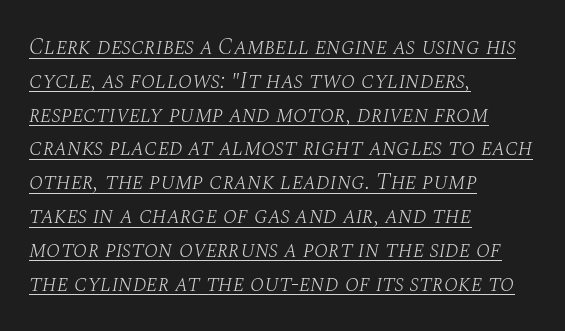
{"italic": "yes", "lean": "right", "slant_degrees": 10, "bold": "no", "underline": "yes", "align": "left", "line_spacing": "normal", "line_spacing_ratio": 1.47, "letter_spacing": "normal", "letter_spacing_em": 0.0, "glyph_px": 23}
